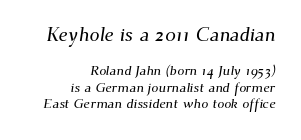
{"underline": "no", "align": "right", "line_spacing_ratio": 1.17, "letter_spacing": "normal", "letter_spacing_em": 0.0, "larger_block": "first", "size_ratio": 1.43, "glyph_px": 20}
